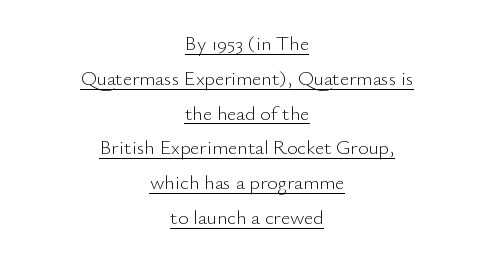
{"italic": "no", "bold": "no", "underline": "yes", "align": "center", "line_spacing_ratio": 1.74, "letter_spacing": "normal", "letter_spacing_em": 0.0, "glyph_px": 20}
